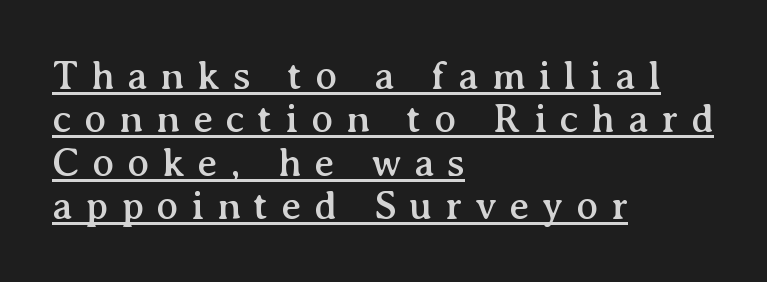
{"serif": "yes", "italic": "no", "width": "normal", "stroke_contrast": "medium", "x_height": "medium", "monospaced": "no", "underline": "yes", "align": "left", "line_spacing": "tight", "line_spacing_ratio": 1.06, "letter_spacing": "wide", "letter_spacing_em": 0.31, "glyph_px": 41}
